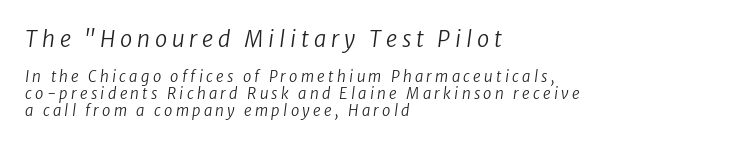
The more generous point size was reserved for the upper chunk. Each new line begins almost immediately beneath the previous one. The lines are quadded left. This reads as an unemphasized weight, regular at the heaviest.
